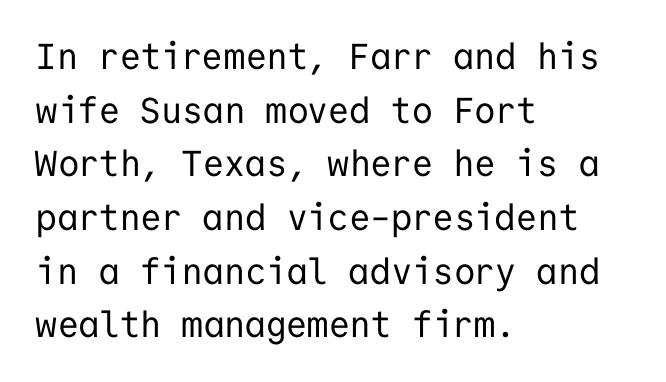
Q: Is the text bold? A: No.
Q: Is the text italic (slanted)? A: No, it is upright.
Q: Is the typeface a serif or a sans-serif typeface? A: Sans-serif.
Q: Is the text underlined? A: No.
Q: How is the paragraph aligned? A: Left-aligned.
Q: Is the spacing between letters normal or unusually wide? A: Normal.
Q: Is the spacing between lines tight, normal or loose? A: Normal.
Q: Width (condensed, normal, or wide)? A: Normal.
Q: Stroke contrast? A: Low.
Q: x-height? A: Medium.
Q: Monospaced? A: Yes.
